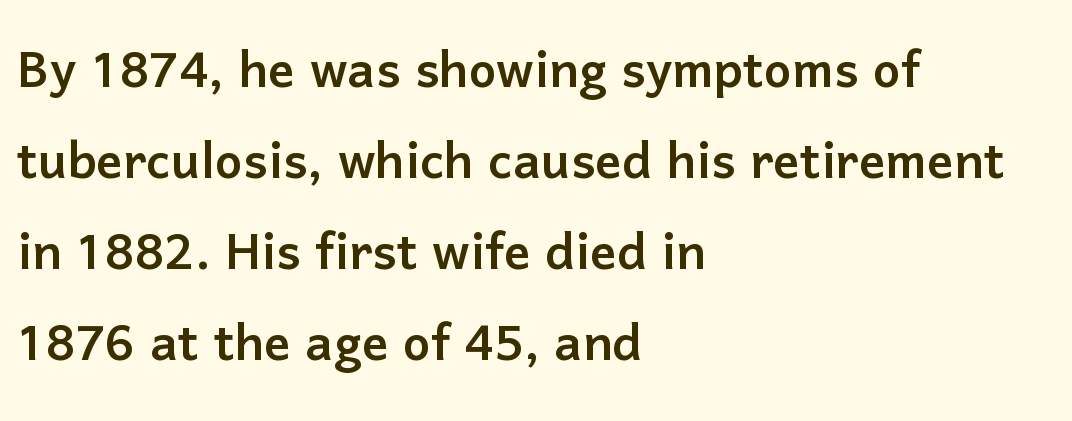
Q: Is the text italic (slanted)? A: No, it is upright.
Q: Is the typeface a serif or a sans-serif typeface? A: Sans-serif.
Q: Is the text underlined? A: No.
Q: How is the paragraph aligned? A: Left-aligned.
Q: Is the spacing between letters normal or unusually wide? A: Normal.
Q: Is the spacing between lines tight, normal or loose? A: Normal.
Q: Width (condensed, normal, or wide)? A: Normal.
Q: Stroke contrast? A: Low.
Q: x-height? A: Medium.
Q: Monospaced? A: No.
